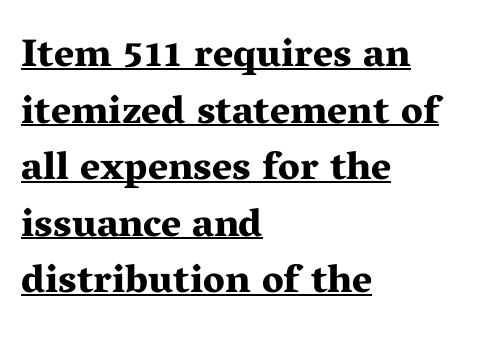
Q: Is the text bold? A: Yes.
Q: Is the text italic (slanted)? A: No, it is upright.
Q: Is the typeface a serif or a sans-serif typeface? A: Serif.
Q: Is the text underlined? A: Yes.
Q: How is the paragraph aligned? A: Left-aligned.
Q: Is the spacing between letters normal or unusually wide? A: Normal.
Q: Is the spacing between lines tight, normal or loose? A: Normal.
Q: Width (condensed, normal, or wide)? A: Wide.
Q: Stroke contrast? A: Medium.
Q: x-height? A: Medium.
Q: Monospaced? A: No.
